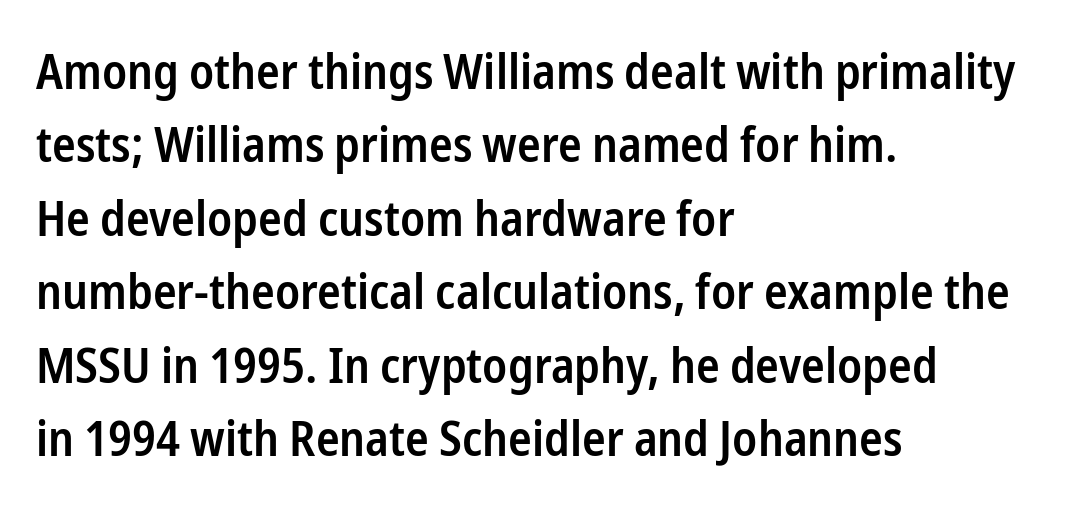
The image shows 49 px semibold, condensed sans-serif type, upright; set left-aligned, normal line spacing (1.5x), normal letter spacing, not underlined; low stroke contrast and a medium x-height.
